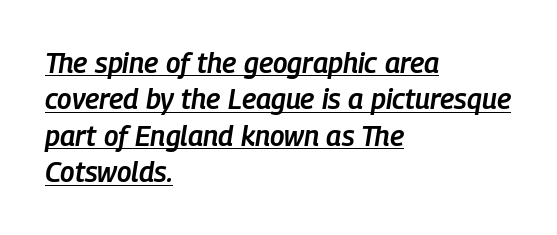
Q: Is the text bold? A: Semi-bold.
Q: Is the text italic (slanted)? A: Yes, it leans right by about 9 degrees.
Q: Is the text underlined? A: Yes.
Q: How is the paragraph aligned? A: Left-aligned.
Q: Is the spacing between letters normal or unusually wide? A: Normal.
Q: Is the spacing between lines tight, normal or loose? A: Normal.
Q: Width (condensed, normal, or wide)? A: Condensed.
Q: Stroke contrast? A: Low.
Q: x-height? A: Medium.
Q: Monospaced? A: No.
